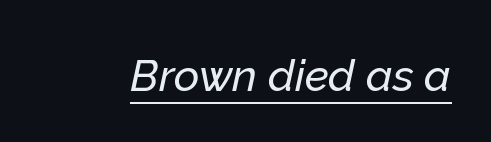
Like a heading marked for emphasis, these lines bear an underscore. How are the letters spaced? Ordinarily, with no added tracking. Varying glyph widths throughout — classic text-font behaviour. This sample uses an oblique cut, with every glyph tilted off the vertical.
